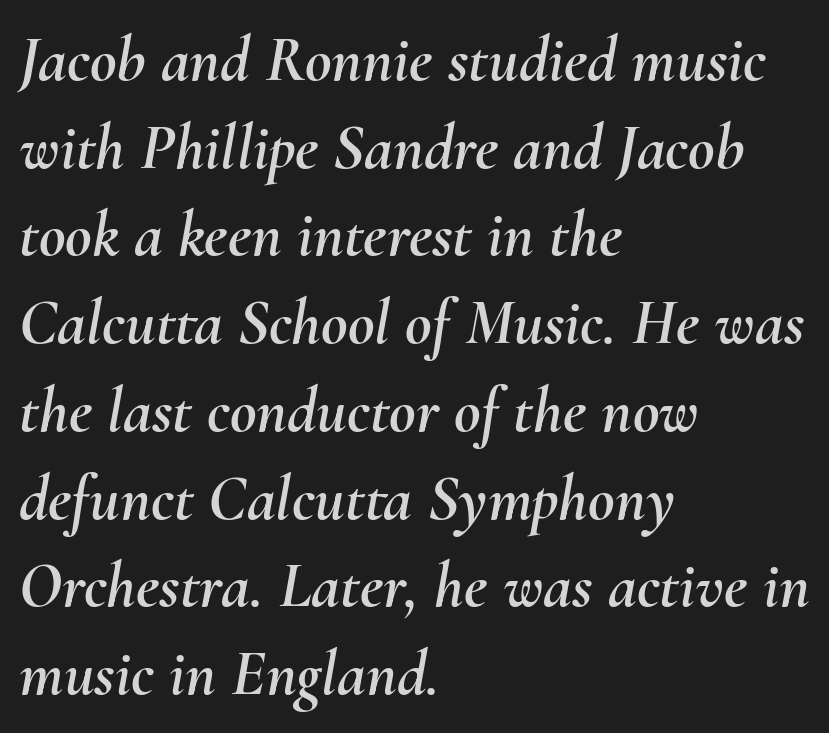
Q: Is the text italic (slanted)? A: Yes, it leans right by about 10 degrees.
Q: Is the text underlined? A: No.
Q: How is the paragraph aligned? A: Left-aligned.
Q: Is the spacing between letters normal or unusually wide? A: Normal.
Q: Is the spacing between lines tight, normal or loose? A: Normal.
Q: Width (condensed, normal, or wide)? A: Normal.
Q: Stroke contrast? A: Medium.
Q: x-height? A: Small.
Q: Monospaced? A: No.
